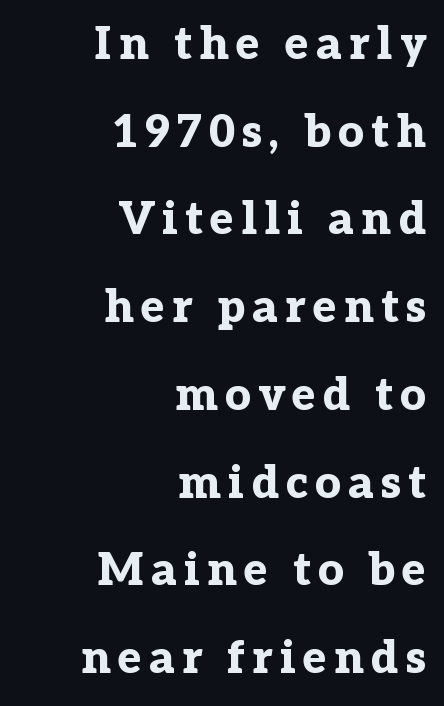
Q: Is the text bold? A: Yes.
Q: Is the text italic (slanted)? A: No, it is upright.
Q: Is the typeface a serif or a sans-serif typeface? A: Serif.
Q: Is the text underlined? A: No.
Q: How is the paragraph aligned? A: Right-aligned.
Q: Is the spacing between lines tight, normal or loose? A: Loose.
Q: Width (condensed, normal, or wide)? A: Normal.
Q: Stroke contrast? A: Low.
Q: x-height? A: Medium.
Q: Monospaced? A: No.
